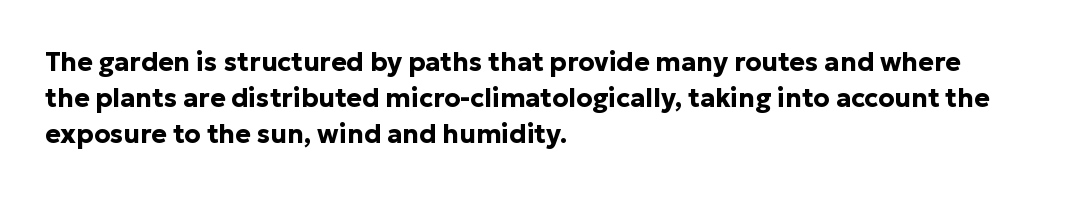
Clear beneath every line of the passage. The typography opts for an upright posture over an oblique one. Evenly set lines give the paragraph a standard silhouette. Standard letterfit; no display-style spreading of the glyphs. The compositor pushed each line to the left boundary.
